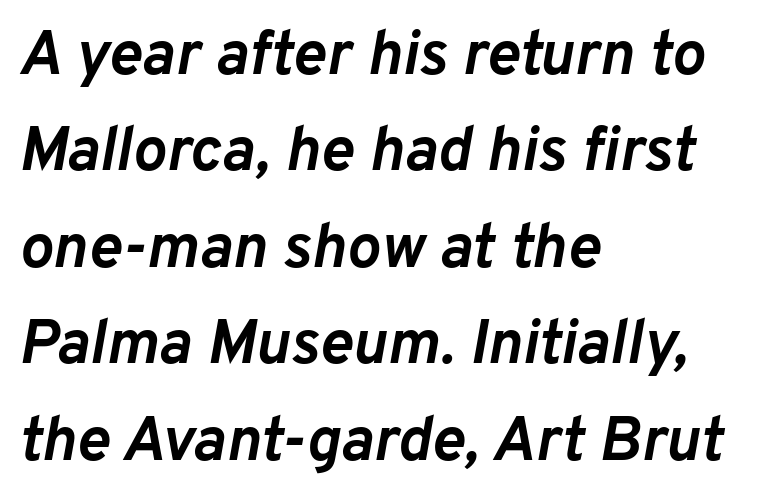
The image shows 63 px semibold type, italic (leaning right); set left-aligned, normal line spacing (1.53x), normal letter spacing, not underlined; low stroke contrast and a medium x-height.
